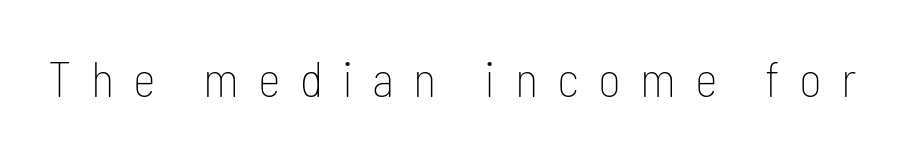
{"serif": "no", "italic": "no", "bold": "no", "weight": "thin", "width": "condensed", "stroke_contrast": "low", "x_height": "medium", "monospaced": "no", "underline": "no", "letter_spacing": "wide", "letter_spacing_em": 0.39, "glyph_px": 49}
